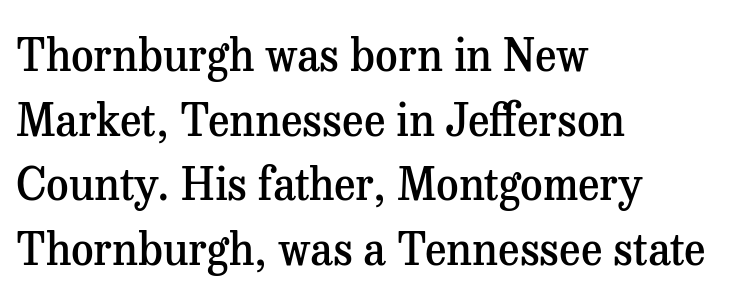
Each letter keeps its own natural width here, so spacing adapts to shape. Rule under the text: the space is simply empty. Honestly, the row spacing looks completely unremarkable. A roman cut, with each character standing at attention. Semibold letterforms, between regular and bold. Tracking here is standard; glyphs follow each other at the usual distance.
